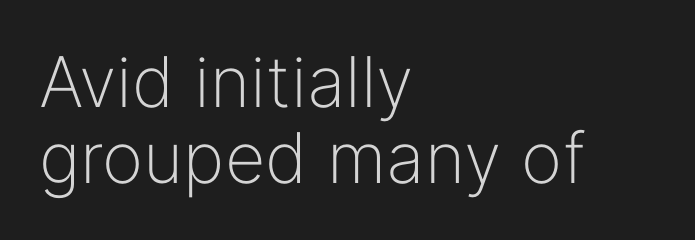
On a weight scale, this lands at 450 or below. Underline: absent. Varying glyph widths throughout — classic text-font behaviour. Posture: upright roman. Notice how the passage keeps a crisp vertical edge on the left only.
